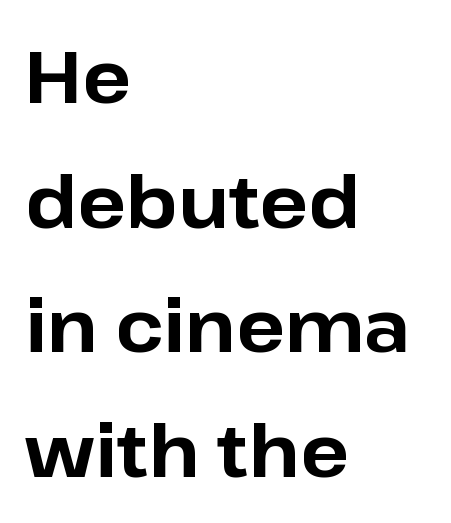
The image shows 72 px bold sans-serif type, upright; set left-aligned, line spacing 1.73x, normal letter spacing, not underlined; low stroke contrast and a medium x-height.
